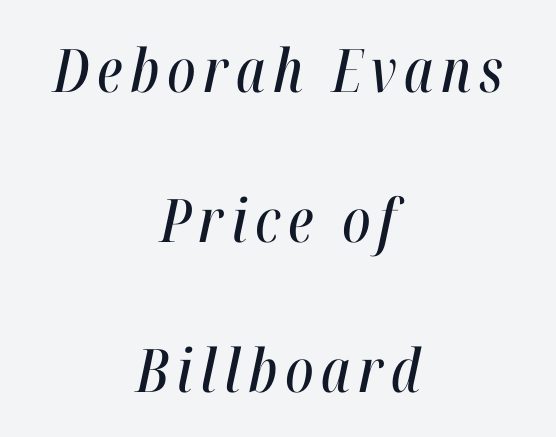
Q: Is the text italic (slanted)? A: Yes, it leans right by about 12 degrees.
Q: Is the text underlined? A: No.
Q: How is the paragraph aligned? A: Centered.
Q: Is the spacing between lines tight, normal or loose? A: Loose.
Q: Width (condensed, normal, or wide)? A: Condensed.
Q: Stroke contrast? A: High.
Q: x-height? A: Medium.
Q: Monospaced? A: No.
